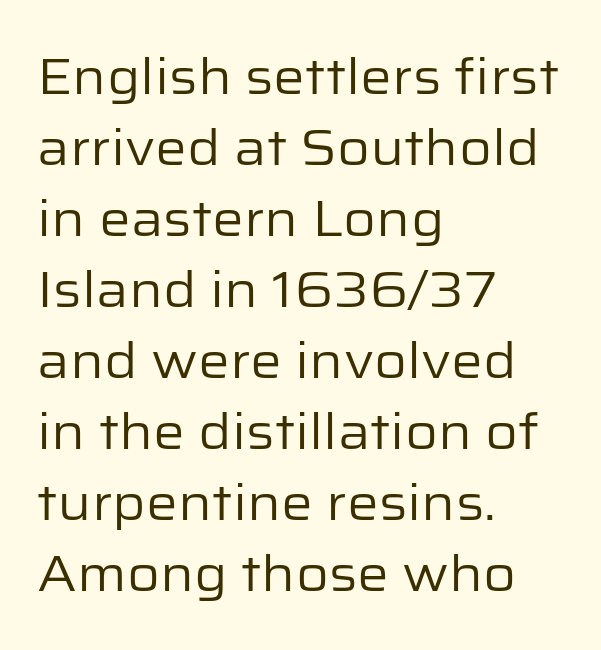
Q: Is the text bold? A: No.
Q: Is the text italic (slanted)? A: No, it is upright.
Q: Is the typeface a serif or a sans-serif typeface? A: Sans-serif.
Q: Is the text underlined? A: No.
Q: How is the paragraph aligned? A: Left-aligned.
Q: Is the spacing between letters normal or unusually wide? A: Normal.
Q: Is the spacing between lines tight, normal or loose? A: Normal.
Q: Width (condensed, normal, or wide)? A: Normal.
Q: Stroke contrast? A: Low.
Q: x-height? A: Medium.
Q: Monospaced? A: No.
